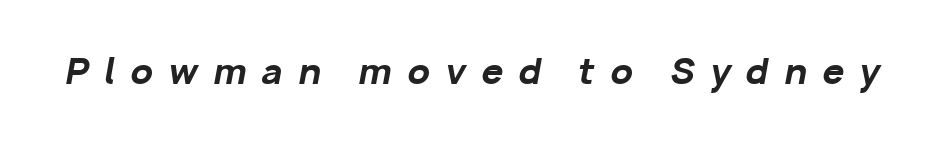
{"italic": "yes", "lean": "right", "slant_degrees": 10, "bold": "yes", "weight": "bold", "width": "normal", "stroke_contrast": "low", "x_height": "medium", "monospaced": "no", "underline": "no", "letter_spacing": "wide", "letter_spacing_em": 0.43, "glyph_px": 35}
